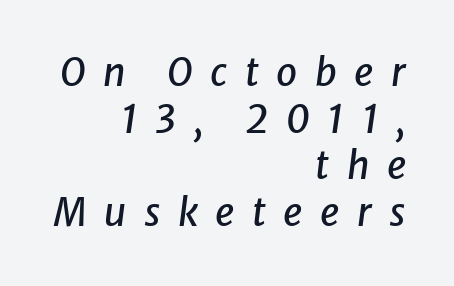
Q: Is the text italic (slanted)? A: Yes, it leans right by about 8 degrees.
Q: Is the text underlined? A: No.
Q: How is the paragraph aligned? A: Right-aligned.
Q: Is the spacing between letters normal or unusually wide? A: Unusually wide.
Q: Width (condensed, normal, or wide)? A: Normal.
Q: Stroke contrast? A: Low.
Q: x-height? A: Medium.
Q: Monospaced? A: No.
